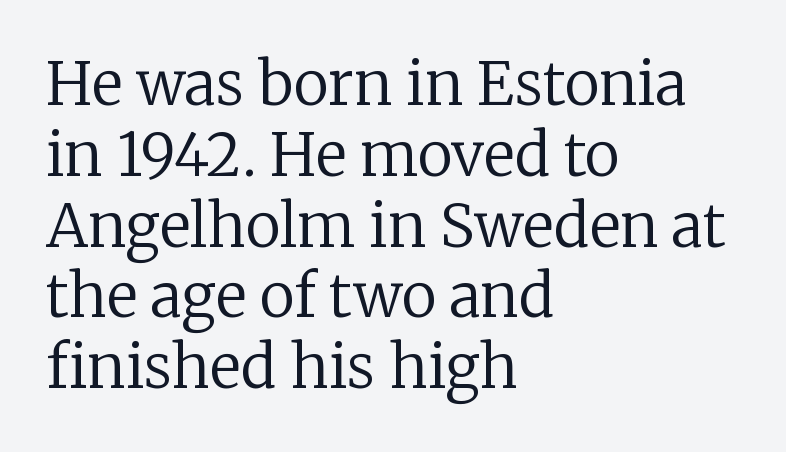
Q: Is the text bold? A: No.
Q: Is the text italic (slanted)? A: No, it is upright.
Q: Is the typeface a serif or a sans-serif typeface? A: Serif.
Q: Is the text underlined? A: No.
Q: How is the paragraph aligned? A: Left-aligned.
Q: Is the spacing between letters normal or unusually wide? A: Normal.
Q: Width (condensed, normal, or wide)? A: Normal.
Q: Stroke contrast? A: Low.
Q: x-height? A: Medium.
Q: Monospaced? A: No.
